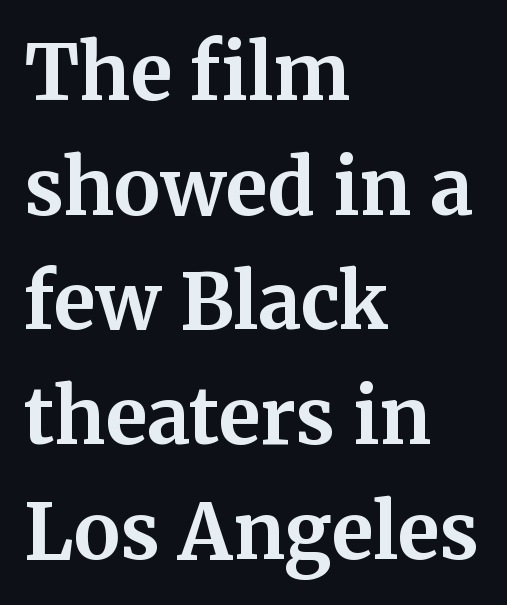
The image shows 77 px bold serif type, upright; set left-aligned, normal line spacing (1.49x), normal letter spacing, not underlined; medium stroke contrast and a medium x-height.
